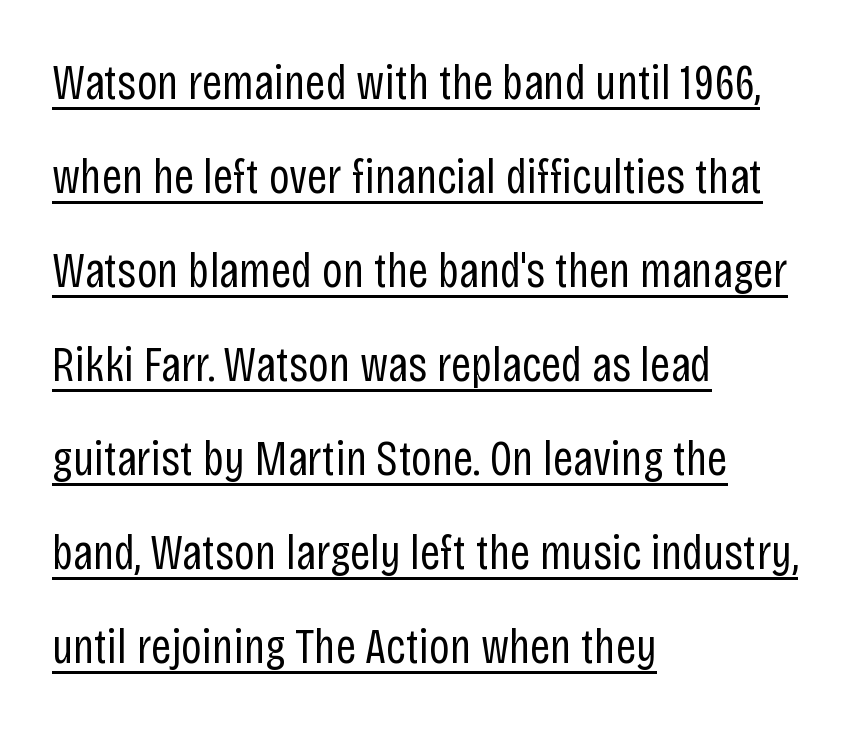
Q: Is the text bold? A: No.
Q: Is the text italic (slanted)? A: No, it is upright.
Q: Is the typeface a serif or a sans-serif typeface? A: Sans-serif.
Q: Is the text underlined? A: Yes.
Q: How is the paragraph aligned? A: Left-aligned.
Q: Is the spacing between letters normal or unusually wide? A: Normal.
Q: Width (condensed, normal, or wide)? A: Condensed.
Q: Stroke contrast? A: Low.
Q: x-height? A: Large.
Q: Monospaced? A: No.
